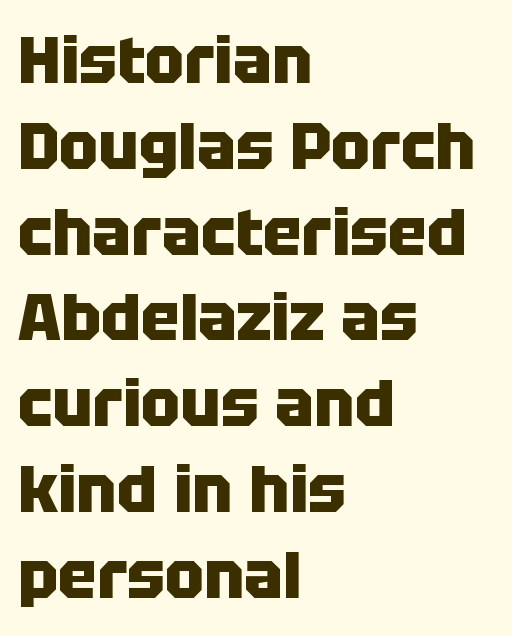
{"serif": "no", "italic": "no", "bold": "yes", "weight": "heavy", "width": "normal", "stroke_contrast": "low", "x_height": "large", "monospaced": "no", "underline": "no", "align": "left", "line_spacing": "normal", "line_spacing_ratio": 1.32, "letter_spacing": "normal", "letter_spacing_em": 0.0, "glyph_px": 65}
